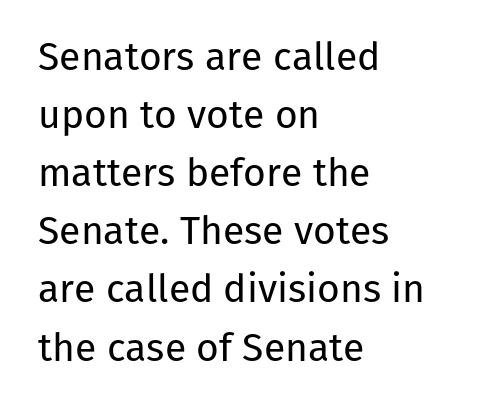
Q: Is the text bold? A: No.
Q: Is the text italic (slanted)? A: No, it is upright.
Q: Is the typeface a serif or a sans-serif typeface? A: Sans-serif.
Q: Is the text underlined? A: No.
Q: How is the paragraph aligned? A: Left-aligned.
Q: Is the spacing between letters normal or unusually wide? A: Normal.
Q: Is the spacing between lines tight, normal or loose? A: Normal.
Q: Width (condensed, normal, or wide)? A: Normal.
Q: Stroke contrast? A: Low.
Q: x-height? A: Medium.
Q: Monospaced? A: No.
